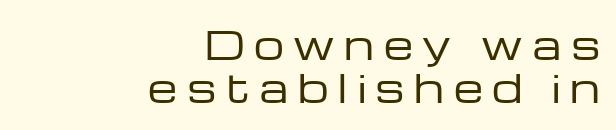
Closely set lines give the paragraph a compact silhouette. Glyph-to-glyph distance is far greater than everyday printed text. The axis of the letterforms is exactly vertical. Each row of text sits above clean, open space. In terms of letterform style, serifs are entirely absent.
